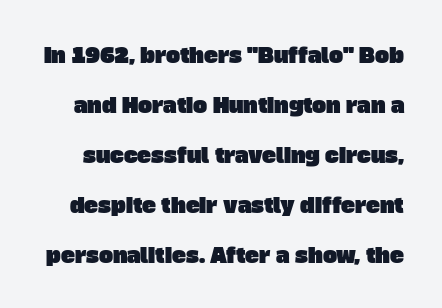
Q: Is the text underlined? A: No.
Q: Is the spacing between letters normal or unusually wide? A: Normal.
Q: Is the spacing between lines tight, normal or loose? A: Loose.
